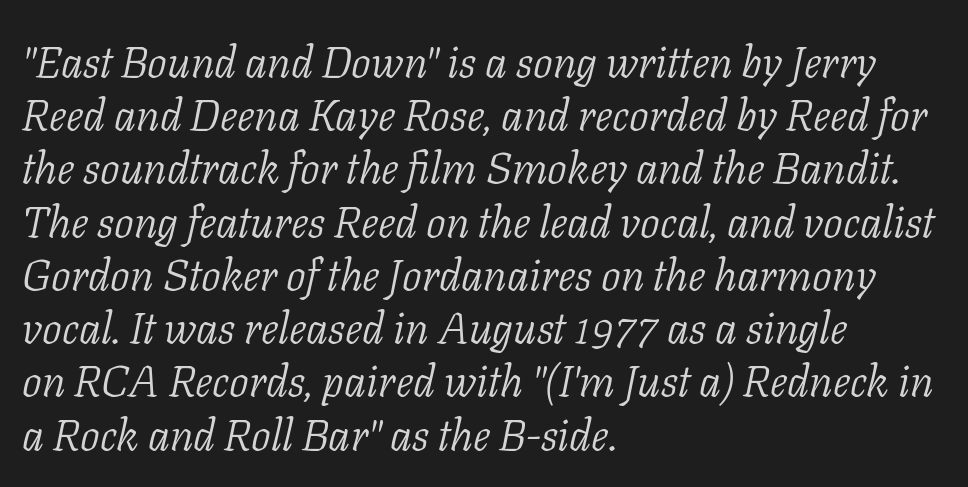
The image shows 44 px light serif type, italic (leaning right); set left-aligned, line spacing 1.21x, normal letter spacing, not underlined; low stroke contrast and a medium x-height.
